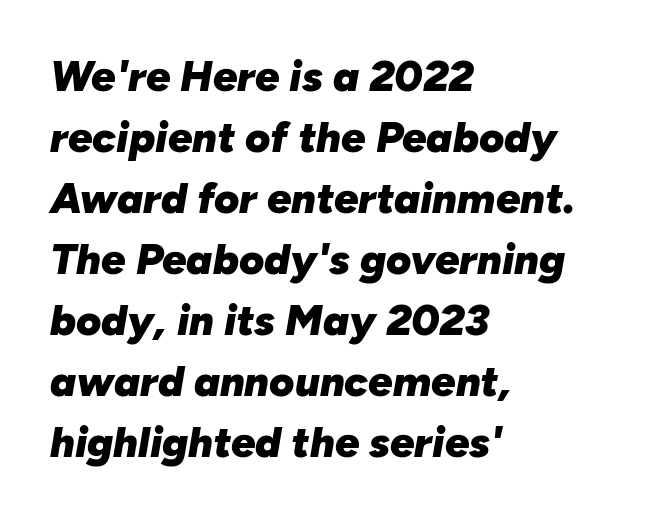
{"italic": "yes", "lean": "right", "slant_degrees": 10, "bold": "yes", "weight": "heavy", "width": "normal", "stroke_contrast": "low", "x_height": "medium", "monospaced": "no", "underline": "no", "align": "left", "line_spacing": "normal", "line_spacing_ratio": 1.42, "letter_spacing": "normal", "letter_spacing_em": 0.0, "glyph_px": 43}
